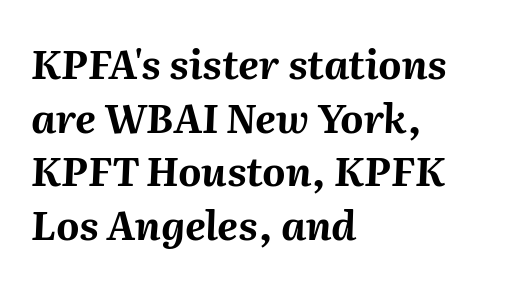
{"italic": "yes", "lean": "right", "slant_degrees": 2, "bold": "yes", "weight": "bold", "width": "normal", "stroke_contrast": "medium", "x_height": "medium", "monospaced": "no", "underline": "no", "align": "left", "line_spacing": "normal", "line_spacing_ratio": 1.34, "letter_spacing": "normal", "letter_spacing_em": 0.0, "glyph_px": 40}
